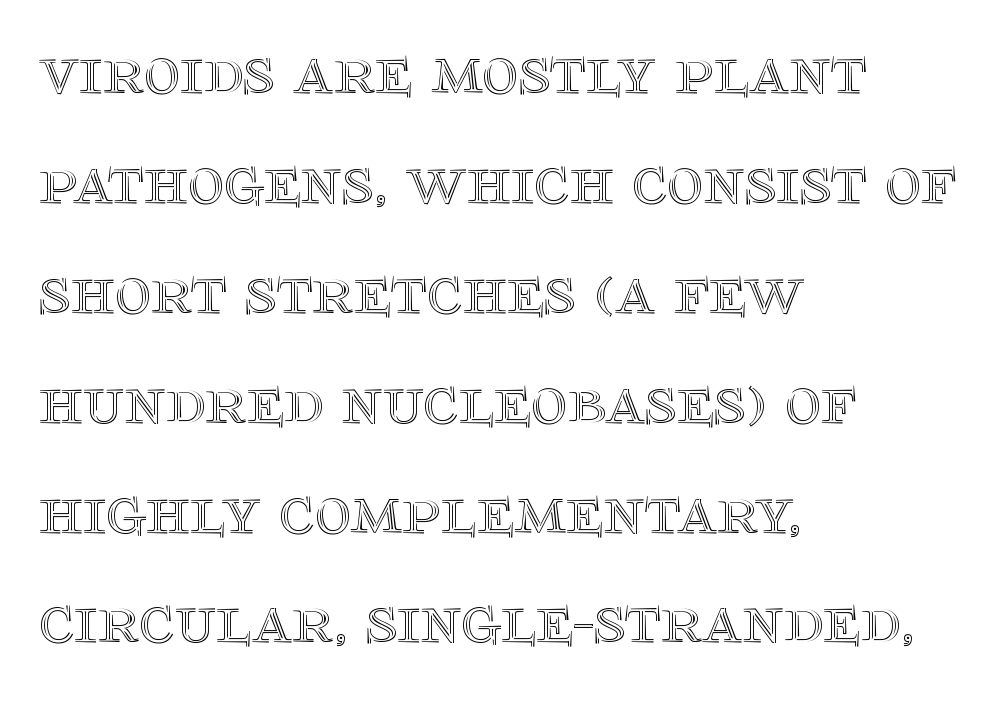
{"italic": "no", "width": "normal", "x_height": "large", "monospaced": "no", "underline": "no", "align": "left", "line_spacing": "normal", "line_spacing_ratio": 1.57, "letter_spacing": "normal", "letter_spacing_em": 0.0, "glyph_px": 70}
